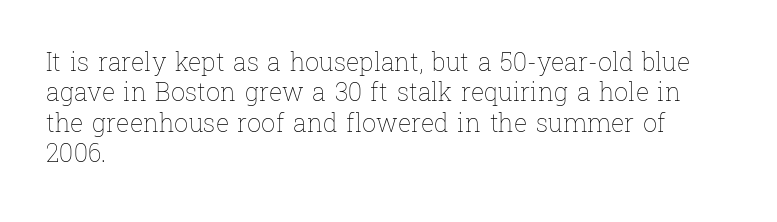
The image shows 25 px text type, upright; set left-aligned, line spacing 1.22x, normal letter spacing, not underlined.
